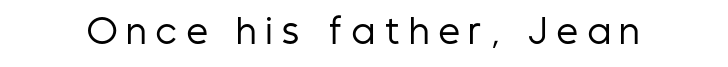
These glyphs show unthickened strokes, regular width or finer. Posture: upright roman. The letters carry no serifs — their stems end cleanly without finishing strokes. Clear beneath every line of the passage.
